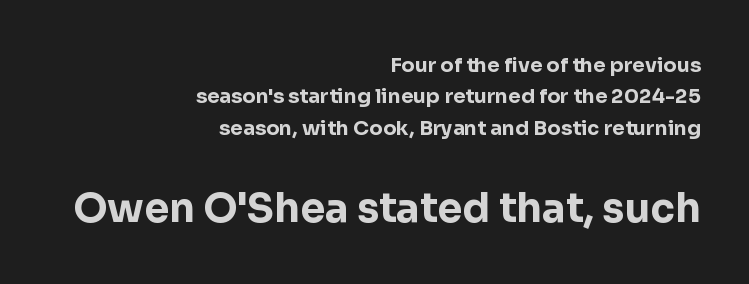
{"serif": "no", "italic": "no", "bold": "yes", "weight": "bold", "width": "normal", "stroke_contrast": "low", "x_height": "medium", "monospaced": "no", "underline": "no", "align": "right", "line_spacing": "normal", "line_spacing_ratio": 1.57, "letter_spacing": "normal", "letter_spacing_em": 0.0, "larger_block": "second", "size_ratio": 2.0, "glyph_px": 40}
